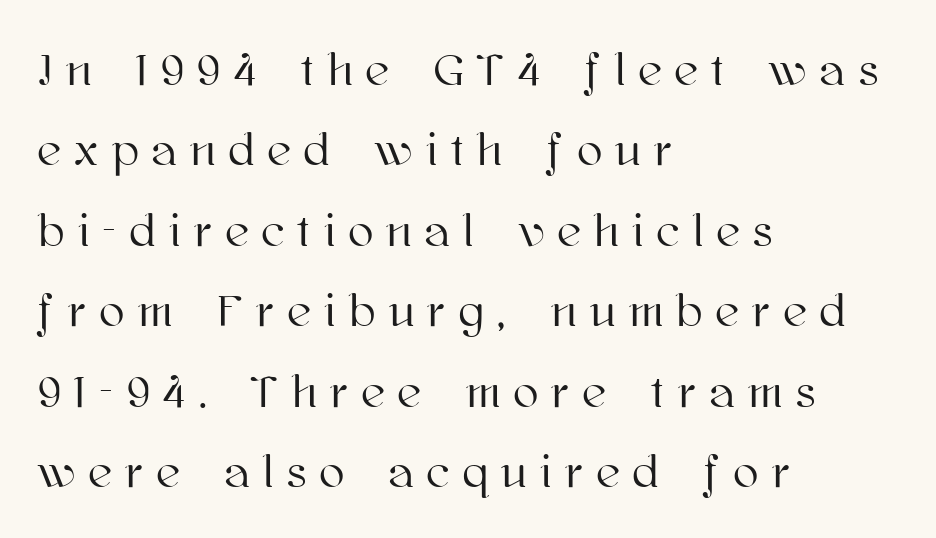
The image shows 46 px text type, upright; set left-aligned, line spacing 1.75x, unusually wide letter spacing (+0.3 em), not underlined; high stroke contrast and a medium x-height.
